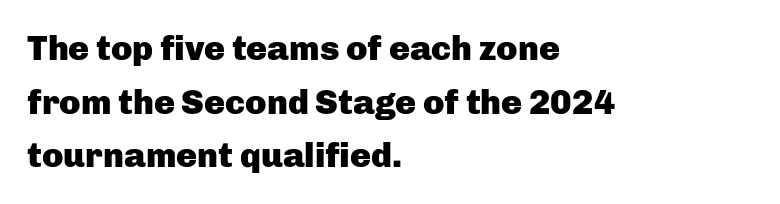
The lettering stays uniformly vertical, giving the passage a roman look. Stroke terminals: plain, sans-serif. If you drew a ruler down the left edge, every line would touch it. Tracking here is standard; glyphs follow each other at the usual distance. Spacing verdict: proportional, widths tailored to each character. The typesetting leans heavy: a genuine bold.
